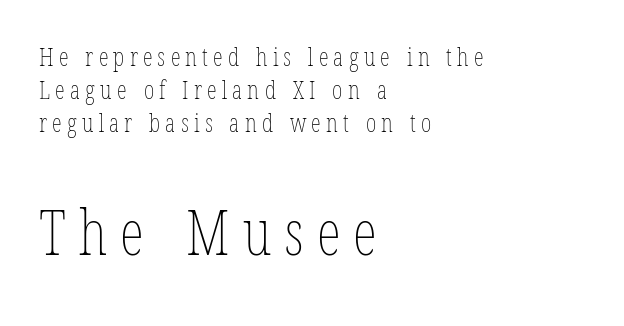
Q: Is the text bold? A: No.
Q: Is the text underlined? A: No.
Q: How is the paragraph aligned? A: Left-aligned.
Q: Is the spacing between letters normal or unusually wide? A: Unusually wide.
Q: Is the spacing between lines tight, normal or loose? A: Normal.
Q: Which block of text is set in a larger size, the first (top) or the second (bottom)? A: The second (bottom) one.
Q: Width (condensed, normal, or wide)? A: Condensed.
Q: Stroke contrast? A: Low.
Q: x-height? A: Medium.
Q: Monospaced? A: No.
